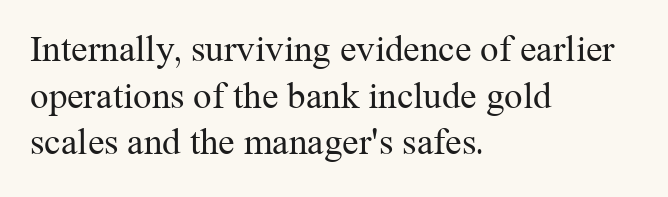
The image shows 37 px regular-weight serif type, upright; set left-aligned, normal line spacing (1.26x), normal letter spacing, not underlined; medium stroke contrast and a medium x-height.
